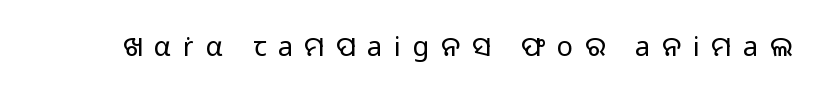
Every character sits straight up, as roman type does. Caption: expanded tracking, letters set apart. On a weight scale, this lands at 450 or below. Check under the words: just untouched page.
